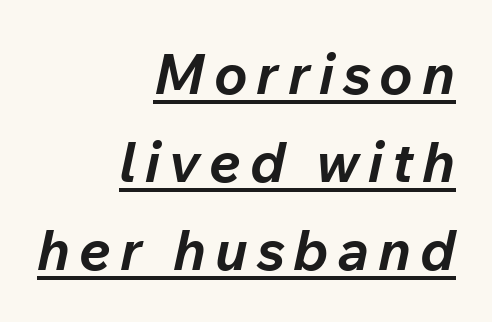
The image shows 56 px bold type, italic (leaning right); set right-aligned, normal line spacing (1.57x), underlined; low stroke contrast and a medium x-height.
